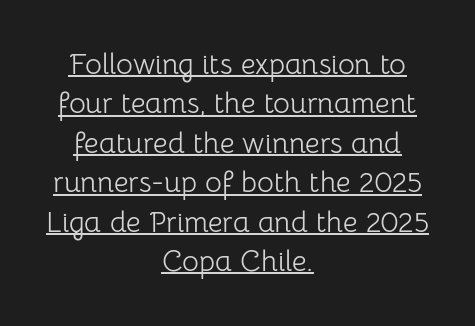
{"serif": "no", "italic": "no", "bold": "no", "weight": "light", "width": "normal", "stroke_contrast": "low", "x_height": "medium", "monospaced": "no", "underline": "yes", "align": "center", "line_spacing": "normal", "line_spacing_ratio": 1.36, "letter_spacing": "normal", "letter_spacing_em": 0.0, "glyph_px": 29}
